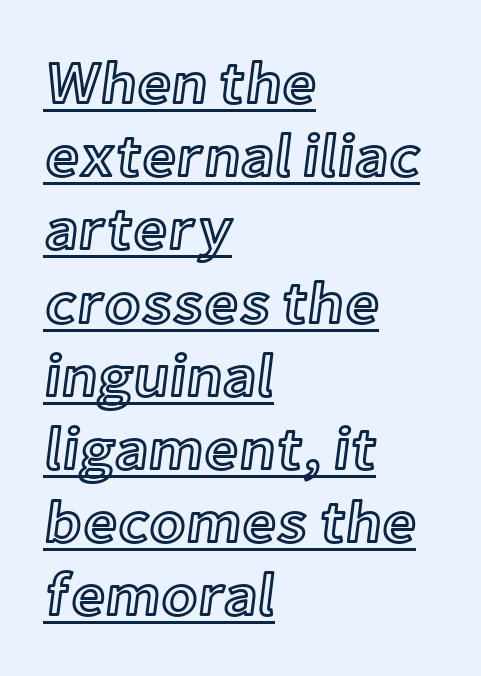
{"width": "normal", "x_height": "medium", "monospaced": "no", "underline": "yes", "align": "left", "line_spacing_ratio": 1.22, "letter_spacing": "normal", "letter_spacing_em": 0.0, "glyph_px": 60}
